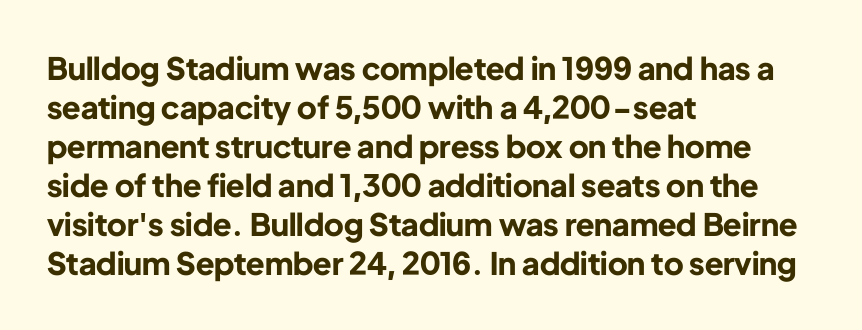
Quick note: interline space is typical. No feet cap the strokes, marking this as sans-serif type. The zone under the glyphs is completely vacant. I'd describe the lettering as bold — thick and assertive. Do the characters align in a grid? No, the font is proportional.
